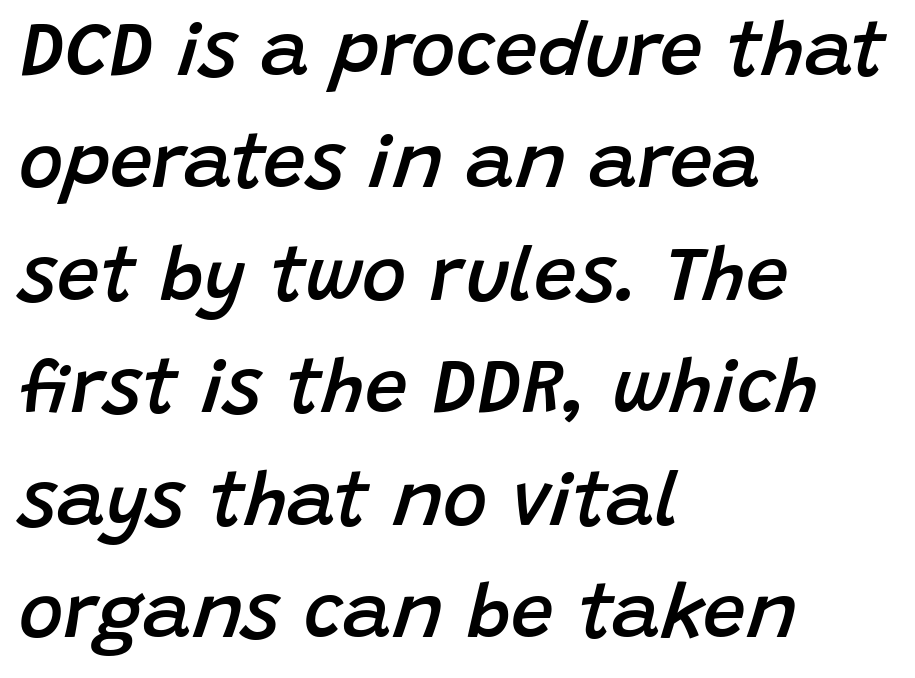
The image shows 76 px semibold type, italic (leaning right); set left-aligned, normal line spacing (1.48x), normal letter spacing, not underlined; low stroke contrast and a large x-height.
